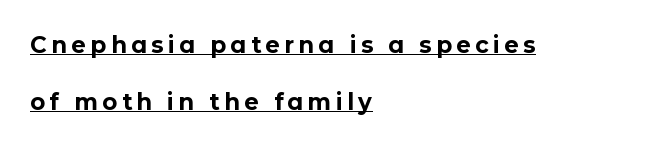
Q: Is the text bold? A: Yes.
Q: Is the text italic (slanted)? A: No, it is upright.
Q: Is the text underlined? A: Yes.
Q: How is the paragraph aligned? A: Left-aligned.
Q: Is the spacing between lines tight, normal or loose? A: Loose.
